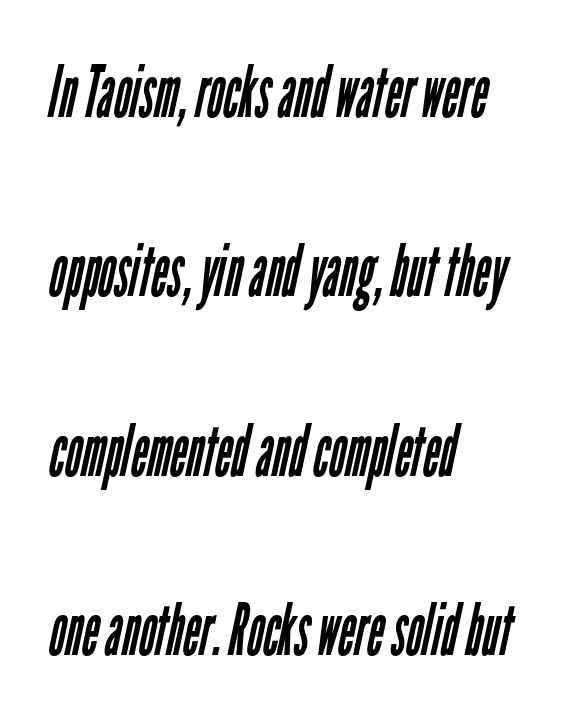
Q: Is the text bold? A: No.
Q: Is the typeface a serif or a sans-serif typeface? A: Sans-serif.
Q: Is the text underlined? A: No.
Q: How is the paragraph aligned? A: Left-aligned.
Q: Is the spacing between letters normal or unusually wide? A: Normal.
Q: Is the spacing between lines tight, normal or loose? A: Loose.
Q: Width (condensed, normal, or wide)? A: Condensed.
Q: Stroke contrast? A: Low.
Q: x-height? A: Medium.
Q: Monospaced? A: No.
